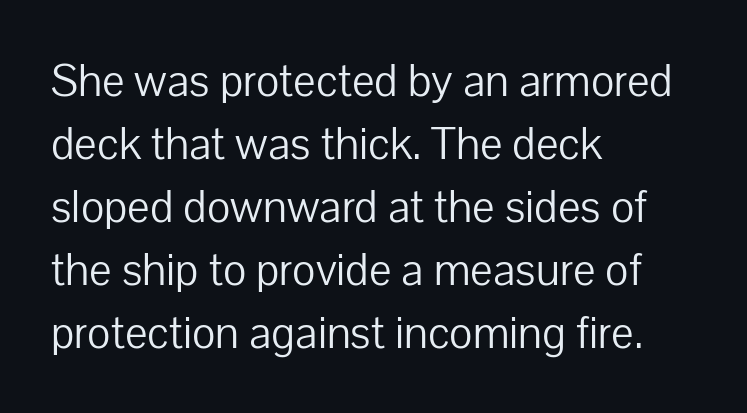
The image shows 45 px light sans-serif type, upright; set left-aligned, normal line spacing (1.4x), normal letter spacing, not underlined; low stroke contrast and a medium x-height.
